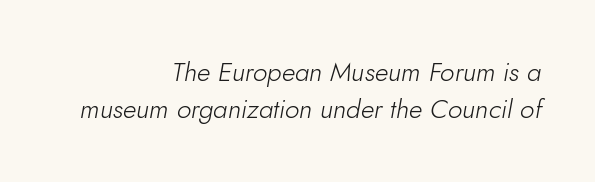
Q: Is the text bold? A: No.
Q: Is the text italic (slanted)? A: Yes, it leans right by about 10 degrees.
Q: Is the text underlined? A: No.
Q: How is the paragraph aligned? A: Right-aligned.
Q: Is the spacing between letters normal or unusually wide? A: Normal.
Q: Is the spacing between lines tight, normal or loose? A: Normal.
